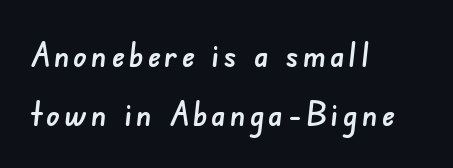
The image shows 34 px sans-serif type; set left-aligned, line spacing 1.74x, not underlined; low stroke contrast and a small x-height.
